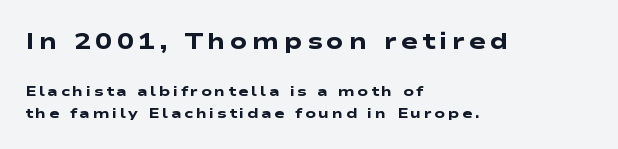
{"bold": "yes", "underline": "no", "align": "left", "line_spacing": "normal", "line_spacing_ratio": 1.62, "larger_block": "first", "size_ratio": 1.64, "glyph_px": 23}
